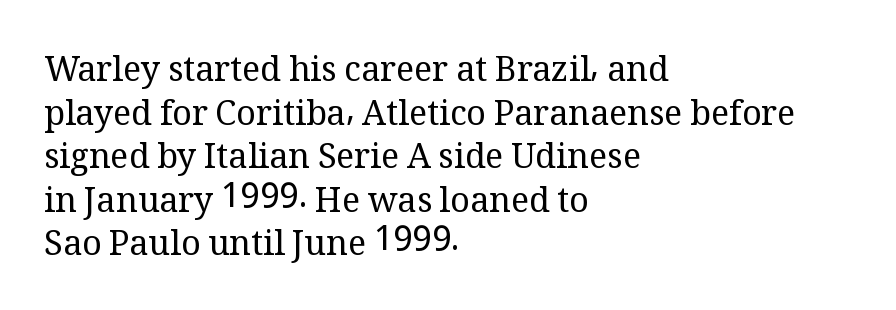
The letters advance in unequal steps, a hallmark of proportional type. Compared with a centered layout, this one pins lines to the left instead. Tracking value appears to be zero — textbook default spacing. Font category for this specimen: serif.
